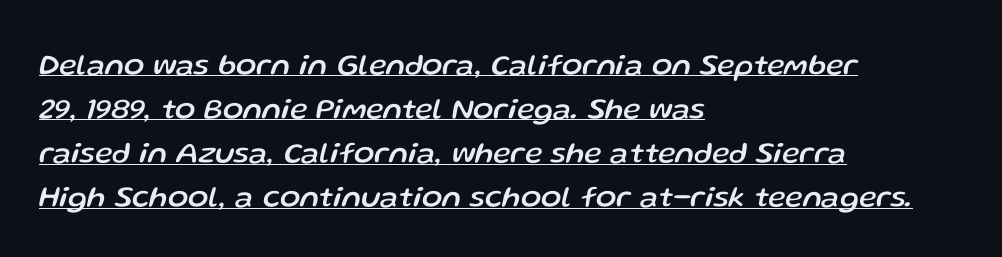
Each line of the rendering has a horizontal stroke beneath the glyphs. Quick note: italic. Leading: standard. Proportional: the letters do not fall into vertical columns. The tracking reads as untouched default to a designer's eye.
